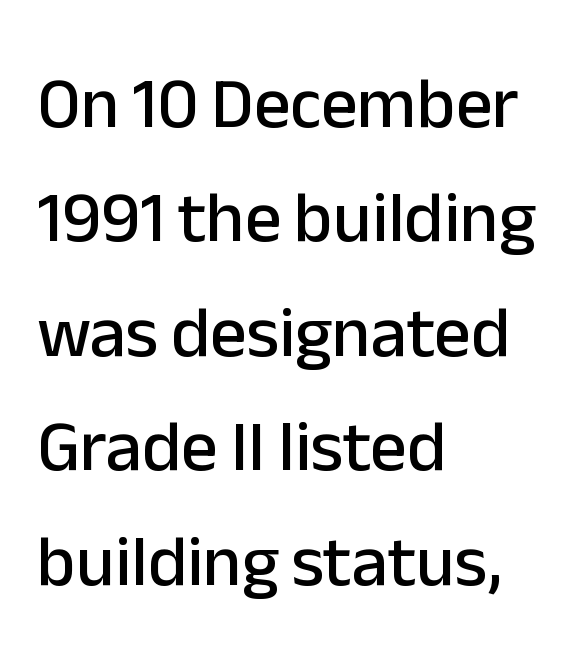
{"serif": "no", "italic": "no", "width": "normal", "stroke_contrast": "low", "x_height": "medium", "monospaced": "no", "underline": "no", "align": "left", "line_spacing": "normal", "line_spacing_ratio": 1.59, "letter_spacing": "normal", "letter_spacing_em": 0.0, "glyph_px": 72}
